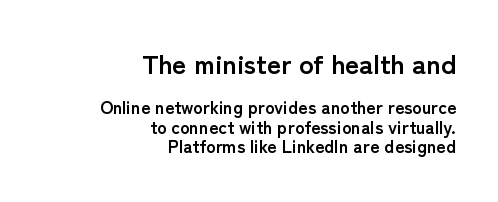
The line texture is even and compact thanks to regular tracking. Two sizes are in play, and the larger belongs to the first block. Rule under the text: the space is simply empty. Casual observation: everything's shoved over to the right. Designer's note — italics off, roman on.
